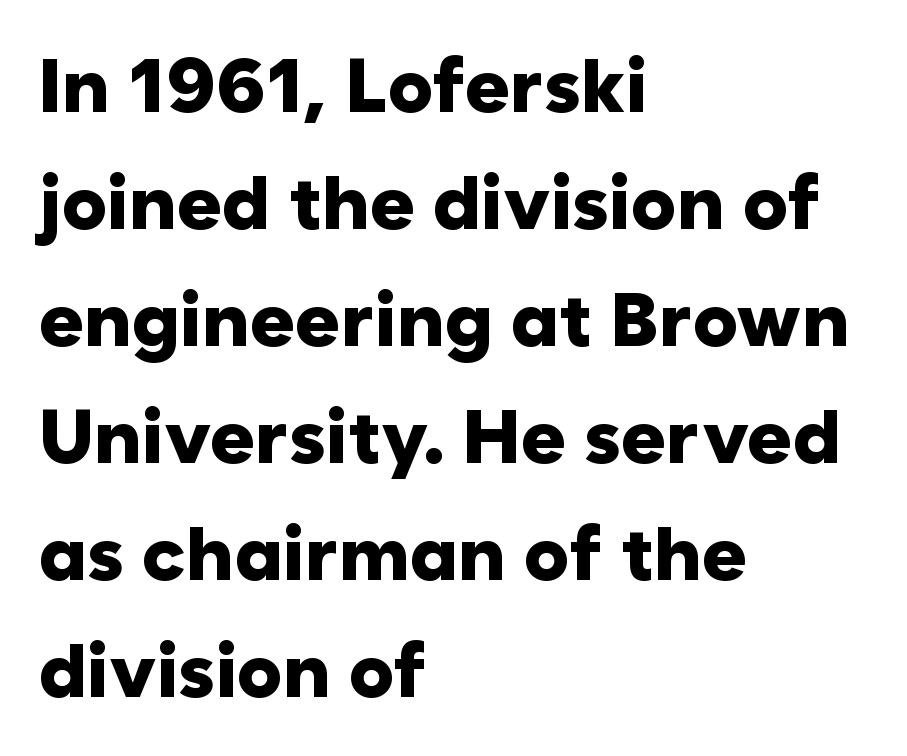
{"serif": "no", "italic": "no", "bold": "yes", "weight": "heavy", "width": "normal", "stroke_contrast": "low", "x_height": "medium", "monospaced": "no", "underline": "no", "align": "left", "line_spacing": "normal", "line_spacing_ratio": 1.54, "letter_spacing": "normal", "letter_spacing_em": 0.0, "glyph_px": 76}
